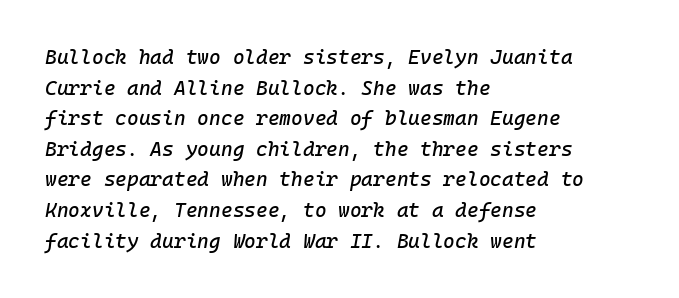
Q: Is the text italic (slanted)? A: Yes, it leans right by about 10 degrees.
Q: Is the text underlined? A: No.
Q: How is the paragraph aligned? A: Left-aligned.
Q: Is the spacing between letters normal or unusually wide? A: Normal.
Q: Is the spacing between lines tight, normal or loose? A: Normal.
